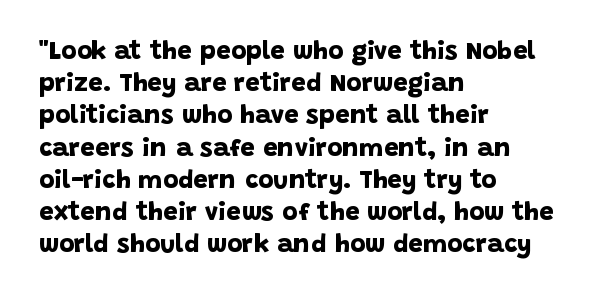
{"bold": "yes", "underline": "no", "align": "left", "line_spacing_ratio": 1.24, "letter_spacing": "normal", "letter_spacing_em": 0.0, "glyph_px": 26}
